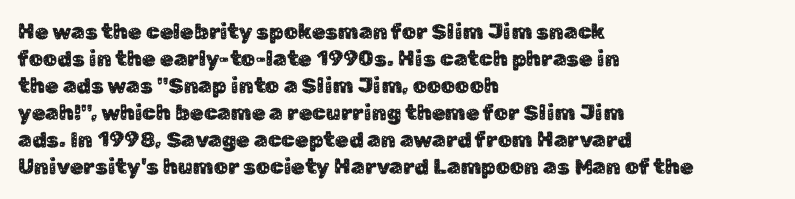
The horizontal fit of the characters is conventional and even. The typesetter chose a ragged-right arrangement here. Upright lettering throughout. The specimen omits any rule beneath the text block's lines.
